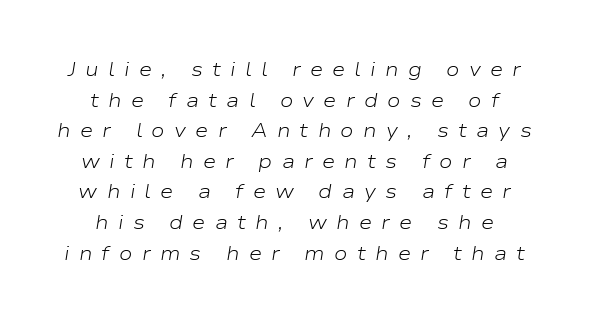
The image shows 20 px text type, italic (leaning right); set normal line spacing (1.53x), unusually wide letter spacing (+0.46 em), not underlined.
